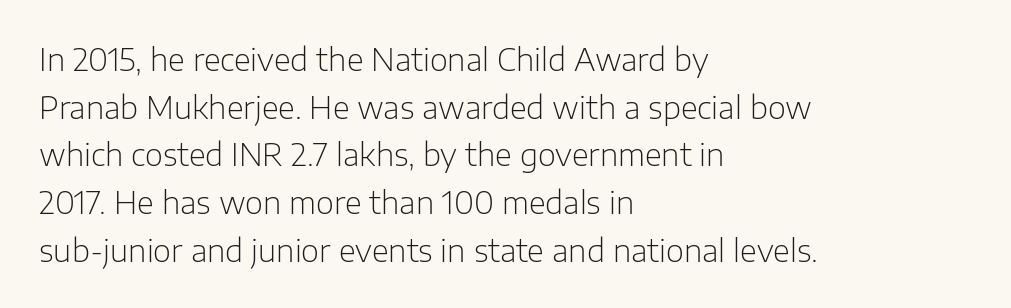
Has an underline been added? It has not. Is the type heavy? It reads as light-to-regular instead. Students, note that the glyphs here touch the page at normal intervals. The type sits square on the baseline with zero lean.
